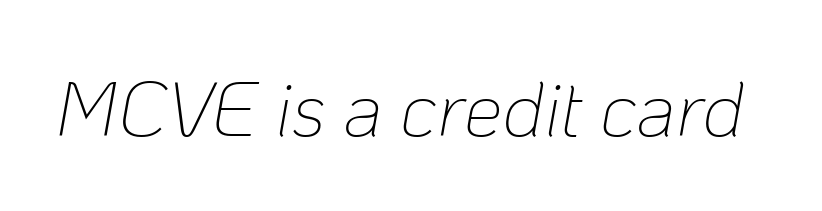
Letters have the restrained weight of plain body copy at most. The letters advance in unequal steps, a hallmark of proportional type. Caption: standard tracking, unaltered. Check the space under the baseline: it is left empty. Would a proofreader flag this as italicized? Yes.
